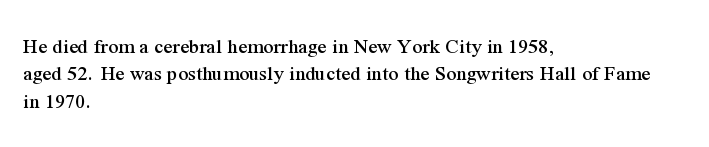
The lines are quadded left. Bare-footed words on every line. Notice how the stems are strictly vertical — no italics here. The gaps between neighbouring characters are ordinary and unremarkable.
